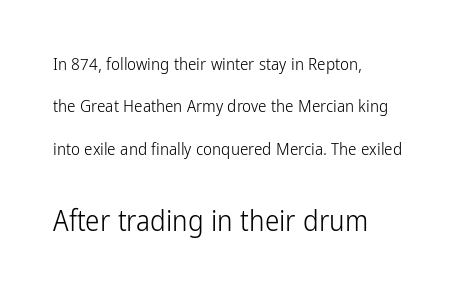
{"serif": "no", "italic": "no", "bold": "no", "weight": "light", "width": "condensed", "stroke_contrast": "low", "x_height": "medium", "monospaced": "no", "underline": "no", "align": "left", "line_spacing": "loose", "line_spacing_ratio": 2.49, "letter_spacing": "normal", "letter_spacing_em": 0.0, "larger_block": "second", "size_ratio": 1.71, "glyph_px": 29}
